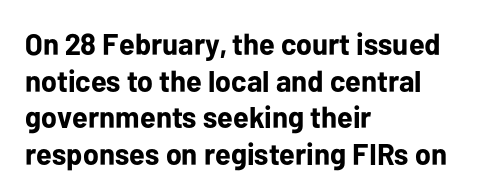
The image shows 30 px bold sans-serif type, upright; set left-aligned, line spacing 1.22x, normal letter spacing, not underlined; low stroke contrast and a medium x-height.
